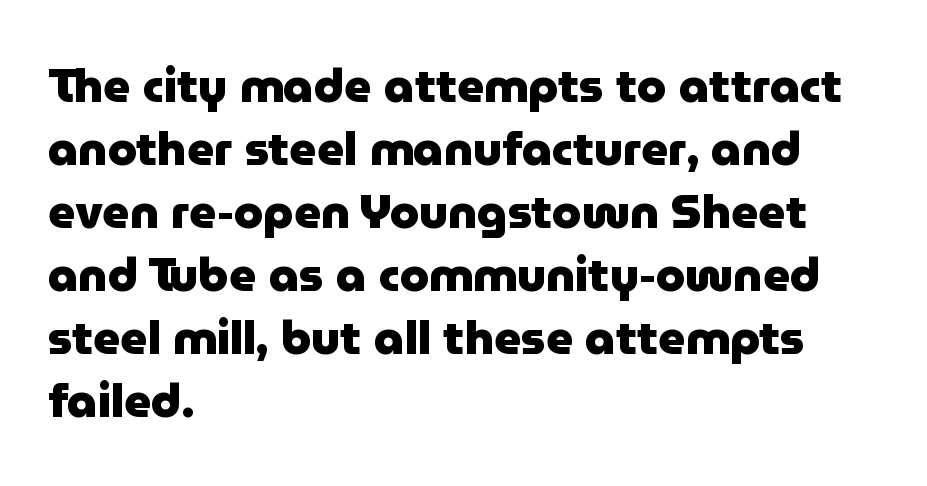
Thick stems and heavy bowls — unmistakably bold. Underline: absent. One glance says typical: line gaps are just what's usual. The gaps between neighbouring characters are ordinary and unremarkable.
